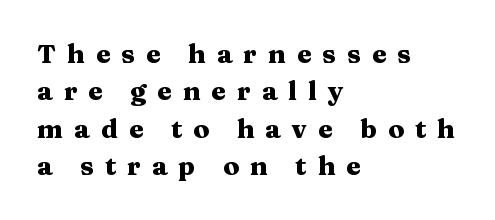
Q: Is the text bold? A: Yes.
Q: Is the text italic (slanted)? A: No, it is upright.
Q: Is the text underlined? A: No.
Q: How is the paragraph aligned? A: Left-aligned.
Q: Is the spacing between letters normal or unusually wide? A: Unusually wide.
Q: Is the spacing between lines tight, normal or loose? A: Normal.
